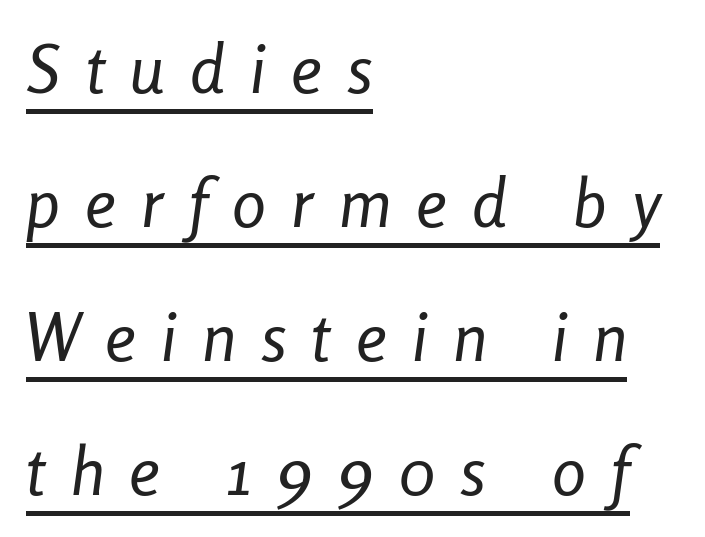
These lines stand farther apart than default settings would place them. Notice how a bar underscores the lettering throughout. A light-to-regular cut is what we see here. Emphasis-style slanted type is in use. The rag falls on the right side of this text block.
